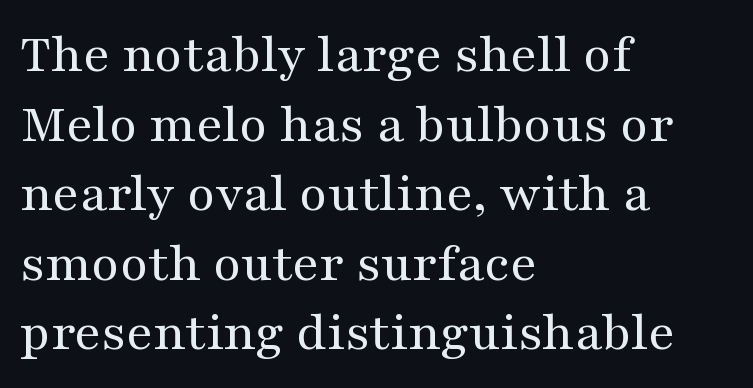
{"serif": "yes", "italic": "no", "bold": "no", "weight": "regular", "width": "wide", "stroke_contrast": "medium", "x_height": "medium", "monospaced": "no", "underline": "no", "align": "left", "line_spacing_ratio": 1.22, "letter_spacing": "normal", "letter_spacing_em": 0.0, "glyph_px": 57}
